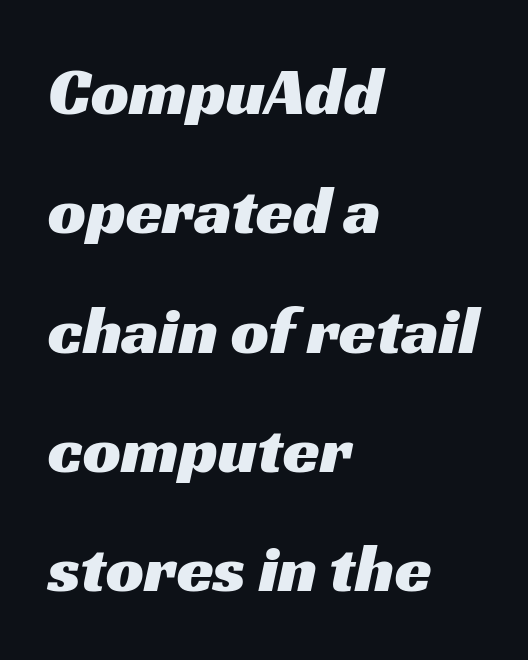
The image shows 67 px wide sans-serif type; set left-aligned, line spacing 1.78x, normal letter spacing, not underlined; medium stroke contrast and a medium x-height.
